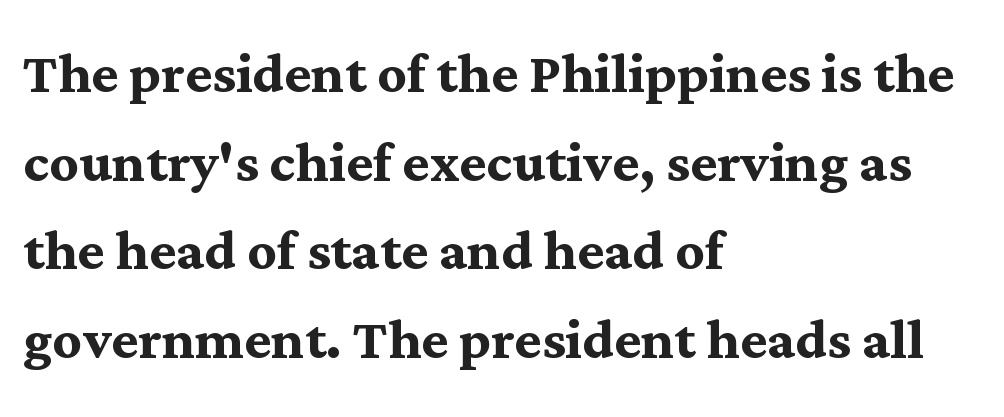
Style check: upright. Lines of text with bare space underneath. This sample is left-justified, so line endings fall wherever the words run out. You can tell from the footed stems that serif type was used. Typesetter's note: full bold, strokes at maximum text heaviness. Each letter keeps its own natural width here, so spacing adapts to shape.
